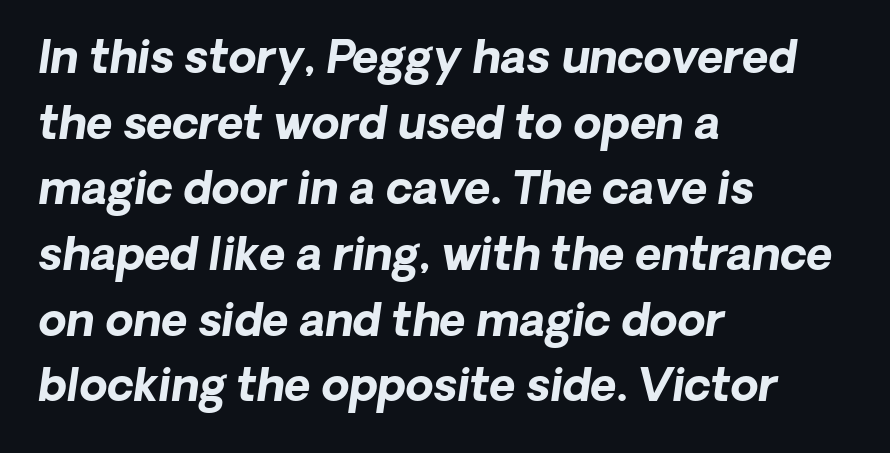
{"italic": "yes", "lean": "right", "slant_degrees": 8, "bold": "yes", "weight": "bold", "width": "normal", "stroke_contrast": "low", "x_height": "medium", "monospaced": "no", "underline": "no", "align": "left", "line_spacing": "normal", "line_spacing_ratio": 1.46, "letter_spacing": "normal", "letter_spacing_em": 0.0, "glyph_px": 45}
